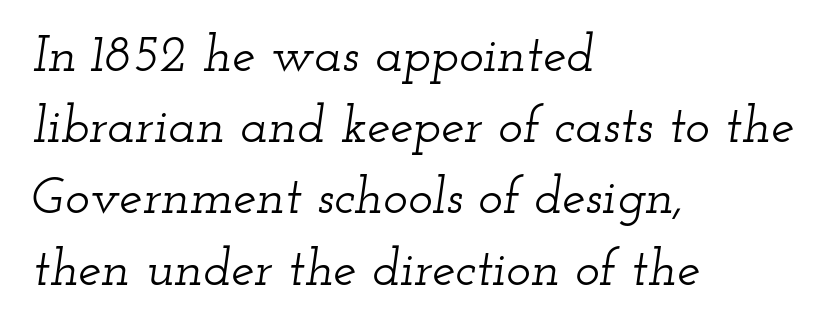
The image shows 52 px wide serif type, italic (leaning right); set left-aligned, normal line spacing (1.37x), normal letter spacing, not underlined; low stroke contrast and a small x-height.
